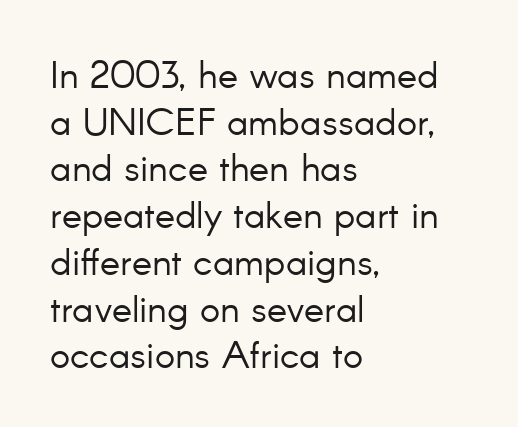
{"serif": "no", "italic": "no", "bold": "no", "weight": "light", "width": "normal", "stroke_contrast": "low", "x_height": "small", "monospaced": "no", "underline": "no", "align": "left", "line_spacing_ratio": 1.23, "letter_spacing": "normal", "letter_spacing_em": 0.0, "glyph_px": 38}
